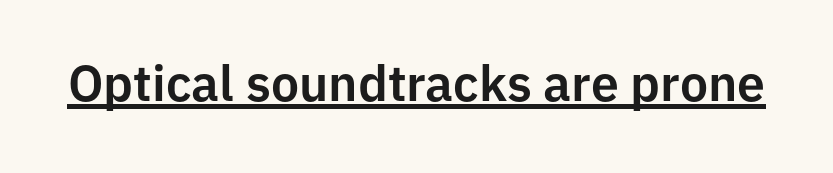
Q: Is the text italic (slanted)? A: No, it is upright.
Q: Is the typeface a serif or a sans-serif typeface? A: Sans-serif.
Q: Is the text underlined? A: Yes.
Q: Is the spacing between letters normal or unusually wide? A: Normal.
Q: Width (condensed, normal, or wide)? A: Normal.
Q: Stroke contrast? A: Low.
Q: x-height? A: Medium.
Q: Monospaced? A: No.
